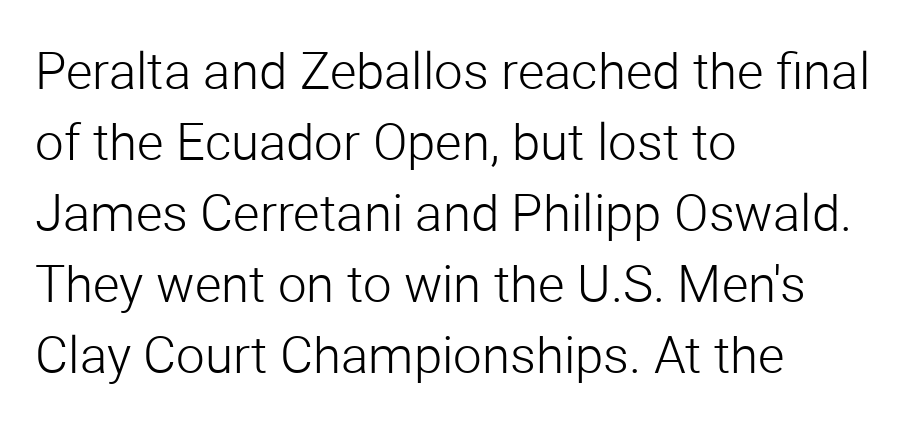
{"serif": "no", "italic": "no", "bold": "no", "weight": "light", "width": "normal", "stroke_contrast": "low", "x_height": "medium", "monospaced": "no", "underline": "no", "align": "left", "line_spacing": "normal", "line_spacing_ratio": 1.39, "letter_spacing": "normal", "letter_spacing_em": 0.0, "glyph_px": 51}
